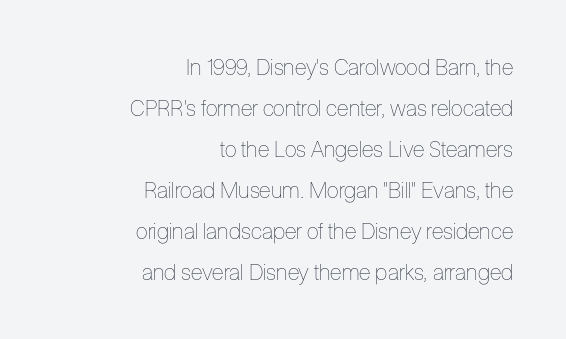
{"italic": "no", "bold": "no", "underline": "no", "align": "right", "line_spacing_ratio": 1.86, "letter_spacing": "normal", "letter_spacing_em": 0.0, "glyph_px": 22}
